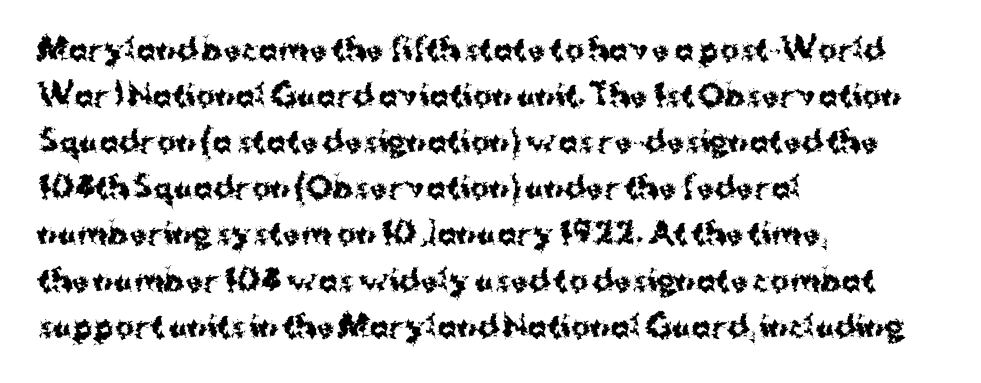
Q: Is the text bold? A: Yes.
Q: Is the text italic (slanted)? A: No, it is upright.
Q: Is the typeface a serif or a sans-serif typeface? A: Sans-serif.
Q: Is the text underlined? A: No.
Q: How is the paragraph aligned? A: Left-aligned.
Q: Is the spacing between letters normal or unusually wide? A: Normal.
Q: Is the spacing between lines tight, normal or loose? A: Normal.
Q: Width (condensed, normal, or wide)? A: Normal.
Q: Stroke contrast? A: Medium.
Q: x-height? A: Medium.
Q: Monospaced? A: No.
